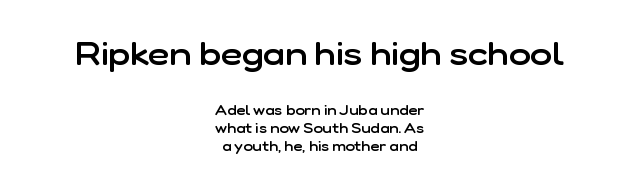
How heavy is the stroke? Medium-heavy — a semibold, shy of bold. Does the bottom block carry the larger type? No, the top block does. The text was rendered using a sans face with plain stroke endings. If you drew a line through each stem, it would be perfectly vertical. Horizontal alignment here is central, giving a formal, balanced look. Vertically, the passage feels balanced, rows spaced as you'd expect.
